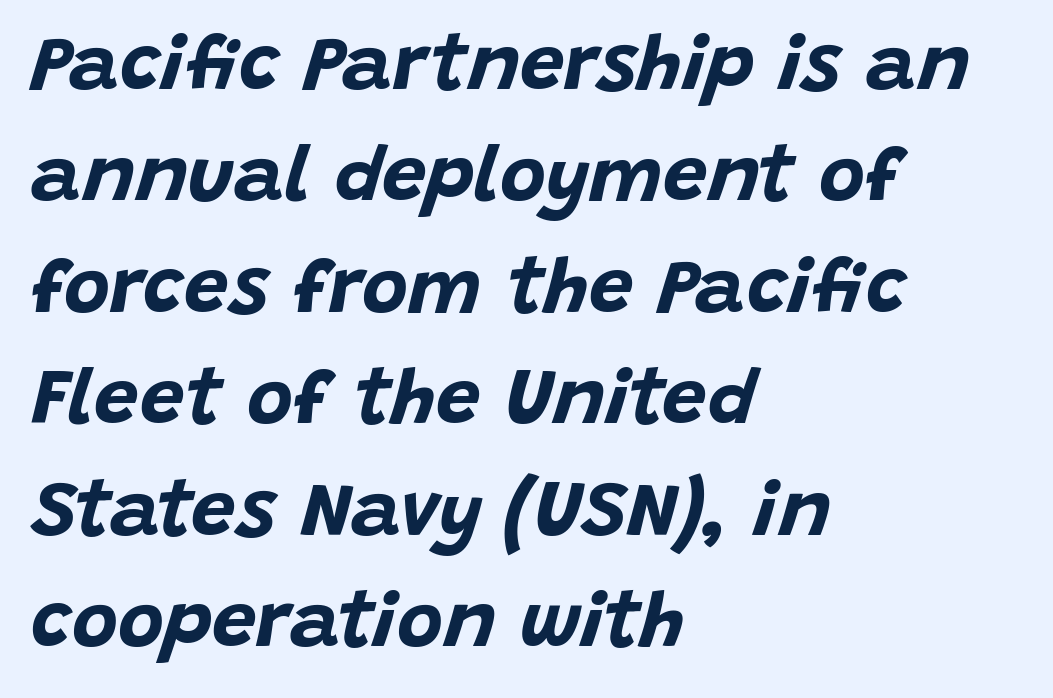
Q: Is the text bold? A: Yes.
Q: Is the text italic (slanted)? A: Yes, it leans right by about 15 degrees.
Q: Is the text underlined? A: No.
Q: How is the paragraph aligned? A: Left-aligned.
Q: Is the spacing between letters normal or unusually wide? A: Normal.
Q: Is the spacing between lines tight, normal or loose? A: Normal.
Q: Width (condensed, normal, or wide)? A: Normal.
Q: Stroke contrast? A: Low.
Q: x-height? A: Large.
Q: Monospaced? A: No.
